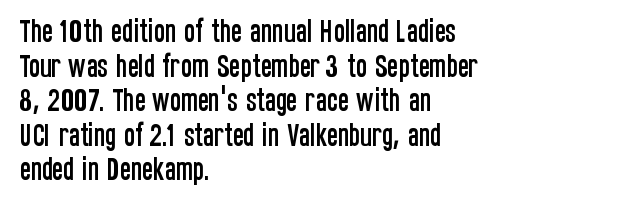
The image shows 26 px text type, upright; set left-aligned, normal line spacing (1.33x), normal letter spacing, not underlined.
